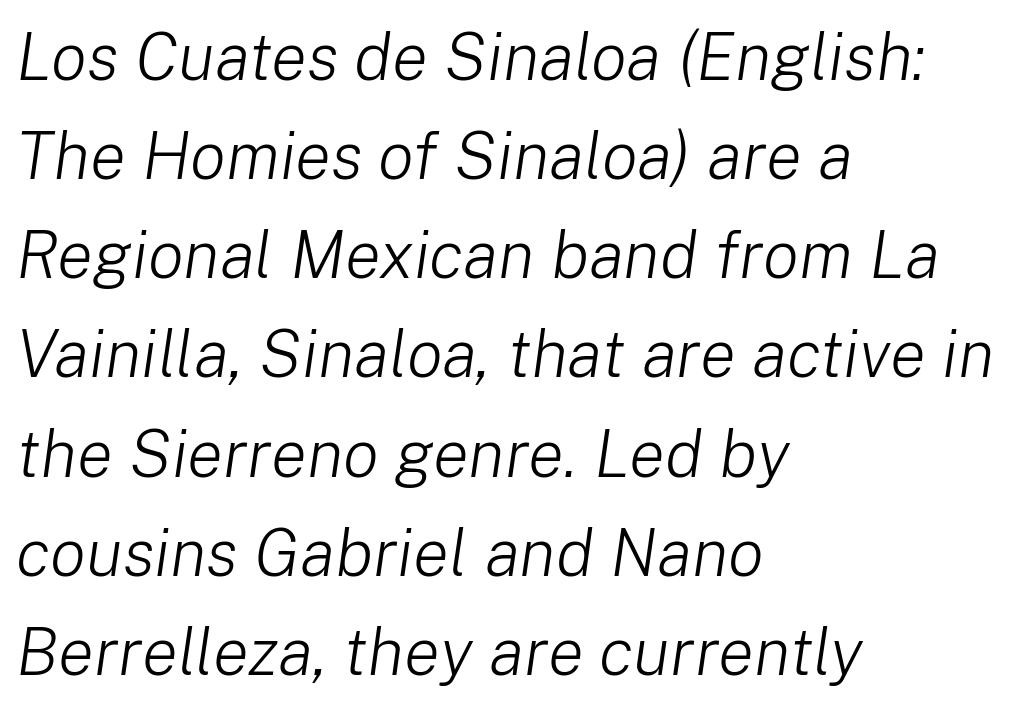
Q: Is the text bold? A: No.
Q: Is the text italic (slanted)? A: Yes, it leans right by about 8 degrees.
Q: Is the text underlined? A: No.
Q: How is the paragraph aligned? A: Left-aligned.
Q: Is the spacing between letters normal or unusually wide? A: Normal.
Q: Is the spacing between lines tight, normal or loose? A: Normal.
Q: Width (condensed, normal, or wide)? A: Normal.
Q: Stroke contrast? A: Low.
Q: x-height? A: Medium.
Q: Monospaced? A: No.
